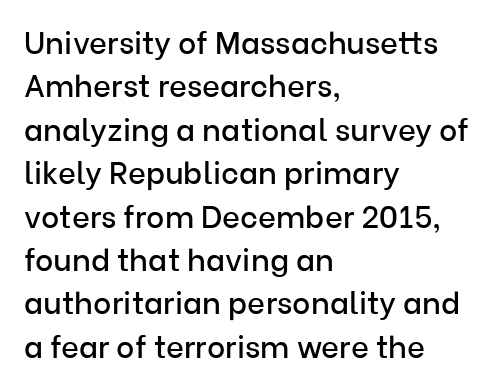
Q: Is the text italic (slanted)? A: No, it is upright.
Q: Is the typeface a serif or a sans-serif typeface? A: Sans-serif.
Q: Is the text underlined? A: No.
Q: How is the paragraph aligned? A: Left-aligned.
Q: Is the spacing between letters normal or unusually wide? A: Normal.
Q: Is the spacing between lines tight, normal or loose? A: Normal.
Q: Width (condensed, normal, or wide)? A: Normal.
Q: Stroke contrast? A: Low.
Q: x-height? A: Medium.
Q: Monospaced? A: No.
